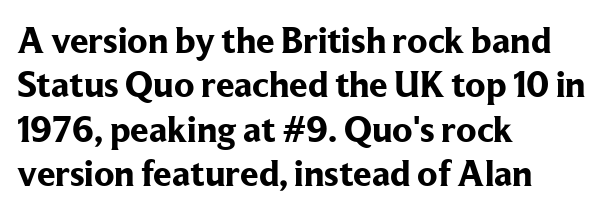
This is roman type, the default non-slanted kind. One-word summary of the alignment: left. Set as a true bold cut, around the 700 mark. Honestly, there is no underline to notice here at all. Observe the ordinary spacing: letters are neighbours, not strangers. The type family on display is of the serif kind.
